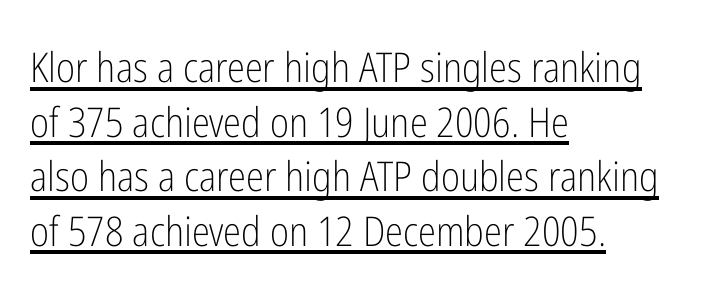
{"serif": "no", "italic": "no", "bold": "no", "weight": "light", "width": "condensed", "stroke_contrast": "low", "x_height": "medium", "monospaced": "no", "underline": "yes", "align": "left", "line_spacing": "normal", "line_spacing_ratio": 1.33, "letter_spacing": "normal", "letter_spacing_em": 0.0, "glyph_px": 41}
